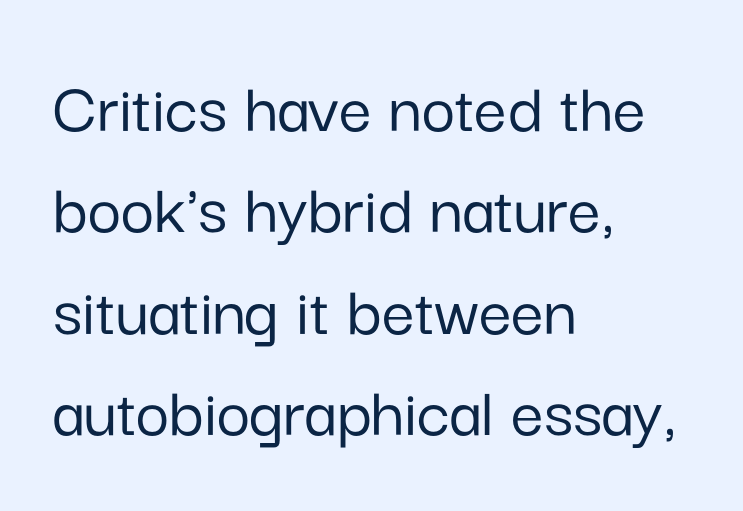
The image shows 73 px sans-serif type, upright; set left-aligned, normal line spacing (1.39x), normal letter spacing, not underlined; low stroke contrast and a medium x-height.
